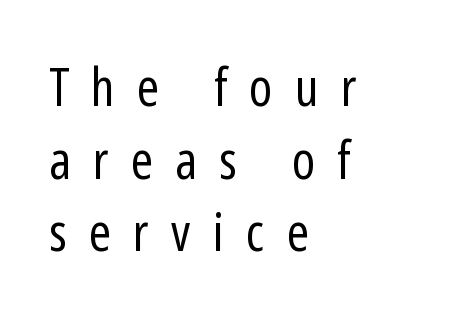
The image shows 53 px regular-weight, condensed sans-serif type, upright; set left-aligned, normal line spacing (1.37x), unusually wide letter spacing (+0.42 em), not underlined; low stroke contrast and a medium x-height.
